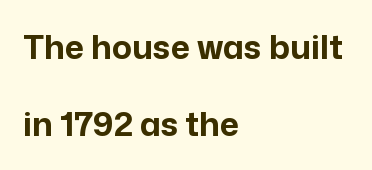
{"serif": "no", "italic": "no", "bold": "yes", "weight": "bold", "width": "normal", "stroke_contrast": "low", "x_height": "medium", "monospaced": "no", "underline": "no", "align": "left", "line_spacing": "loose", "line_spacing_ratio": 2.32, "letter_spacing": "normal", "letter_spacing_em": 0.0, "glyph_px": 33}
